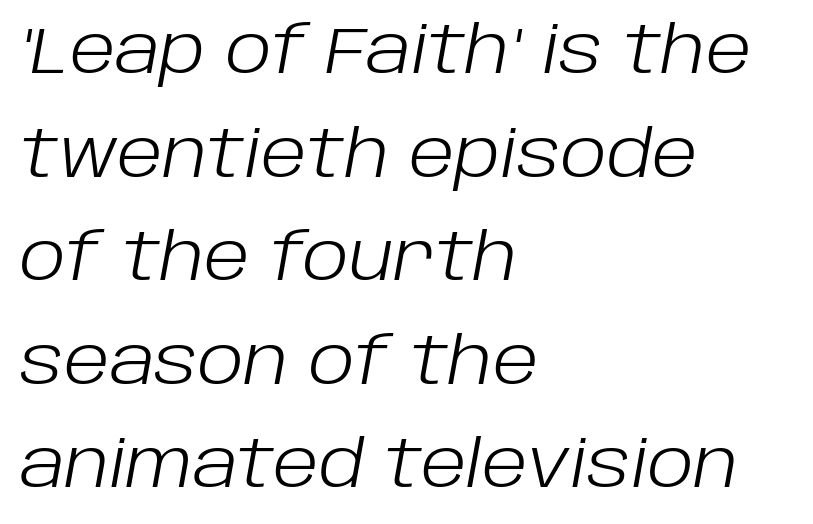
This block has exactly the height ordinary leading produces. Leftover space on each line is placed entirely after the last word. Beneath every word, the page is bare. Compared with typical body copy, the letter spacing here is the same. This sample uses an oblique cut, with every glyph tilted off the vertical.
